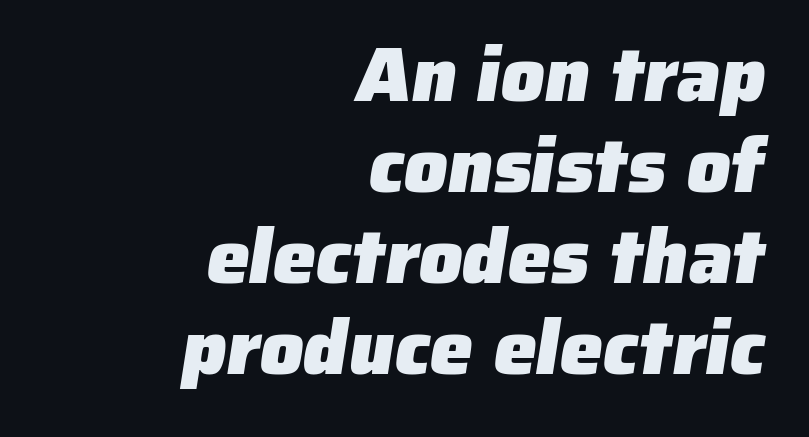
The image shows 77 px heavy sans-serif type; set right-aligned, line spacing 1.18x, normal letter spacing, not underlined; low stroke contrast and a medium x-height.
